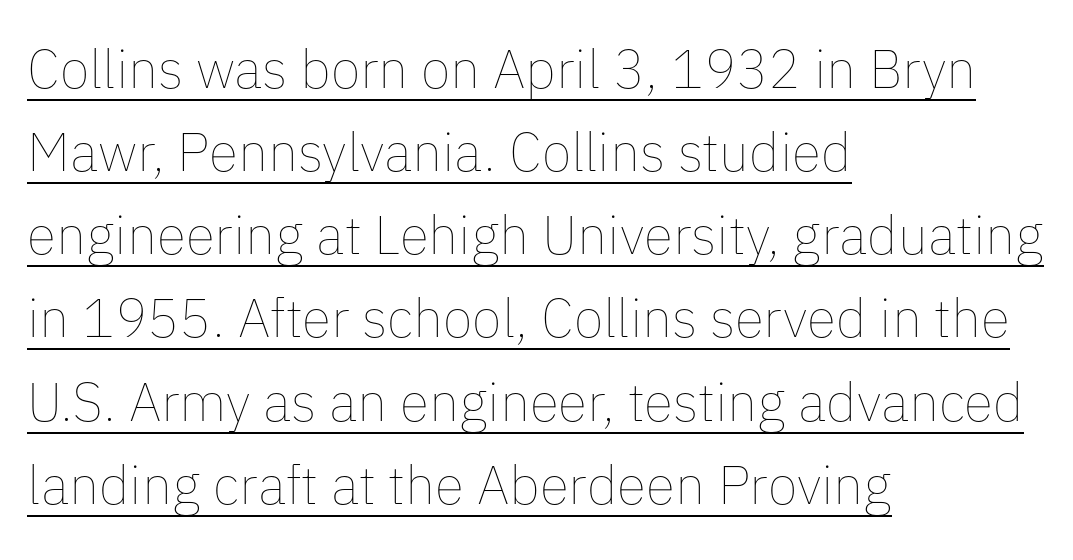
Q: Is the text bold? A: No.
Q: Is the text italic (slanted)? A: No, it is upright.
Q: Is the text underlined? A: Yes.
Q: How is the paragraph aligned? A: Left-aligned.
Q: Is the spacing between letters normal or unusually wide? A: Normal.
Q: Is the spacing between lines tight, normal or loose? A: Normal.
Q: Width (condensed, normal, or wide)? A: Normal.
Q: Stroke contrast? A: Low.
Q: x-height? A: Medium.
Q: Monospaced? A: No.
